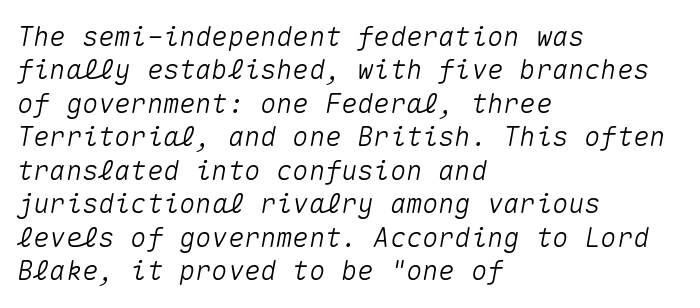
The image shows 27 px text type, italic (leaning right); set left-aligned, line spacing 1.24x, normal letter spacing, not underlined.
